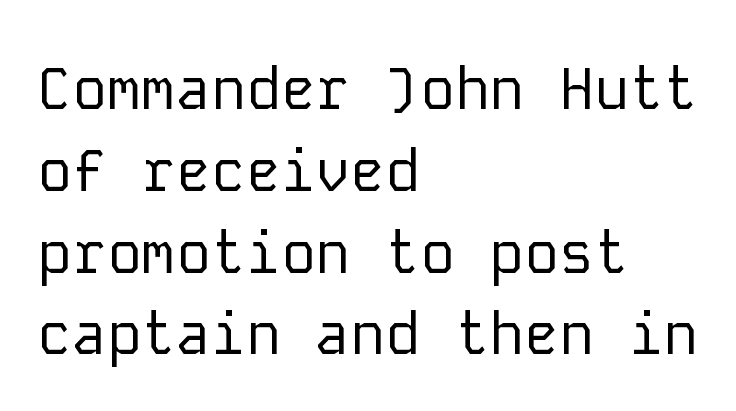
Nobody touched the tracking dial on this one. Descender tails drop into unmarked territory. Notice how the passage keeps a crisp vertical edge on the left only. I'd call this a sans setting — the letters go barefoot.
